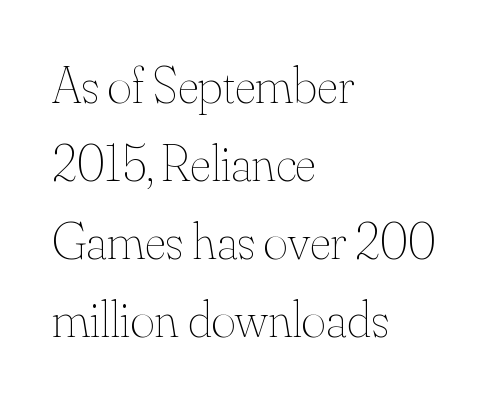
Q: Is the text bold? A: No.
Q: Is the text italic (slanted)? A: No, it is upright.
Q: Is the text underlined? A: No.
Q: How is the paragraph aligned? A: Left-aligned.
Q: Is the spacing between letters normal or unusually wide? A: Normal.
Q: Is the spacing between lines tight, normal or loose? A: Normal.
Q: Width (condensed, normal, or wide)? A: Normal.
Q: Stroke contrast? A: Medium.
Q: x-height? A: Small.
Q: Monospaced? A: No.
